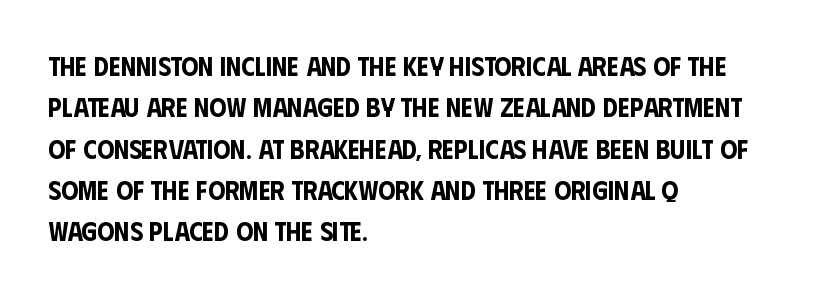
The image shows 27 px text type, upright; set left-aligned, normal line spacing (1.53x), normal letter spacing, not underlined.
